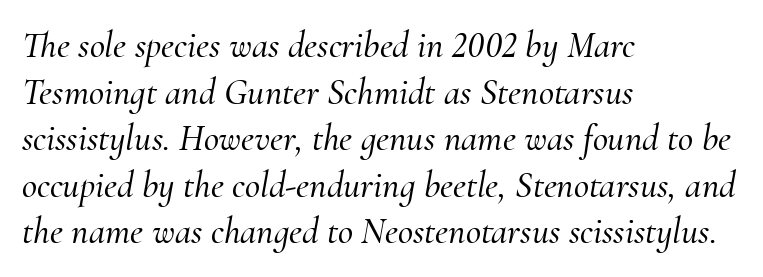
The image shows 37 px serif type, italic (leaning right); set left-aligned, normal line spacing (1.26x), normal letter spacing, not underlined; medium stroke contrast and a small x-height.
